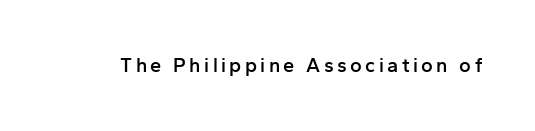
{"italic": "no", "bold": "semi", "underline": "no", "glyph_px": 20}
